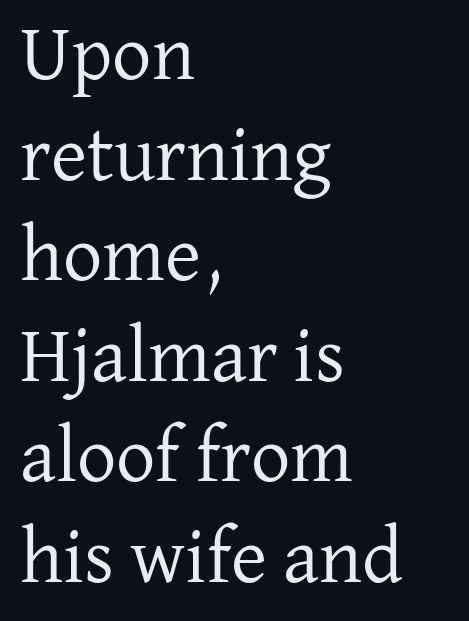
{"serif": "yes", "italic": "no", "bold": "no", "weight": "regular", "width": "normal", "stroke_contrast": "low", "x_height": "medium", "monospaced": "no", "underline": "no", "align": "left", "line_spacing": "normal", "line_spacing_ratio": 1.29, "letter_spacing": "normal", "letter_spacing_em": 0.0, "glyph_px": 78}
